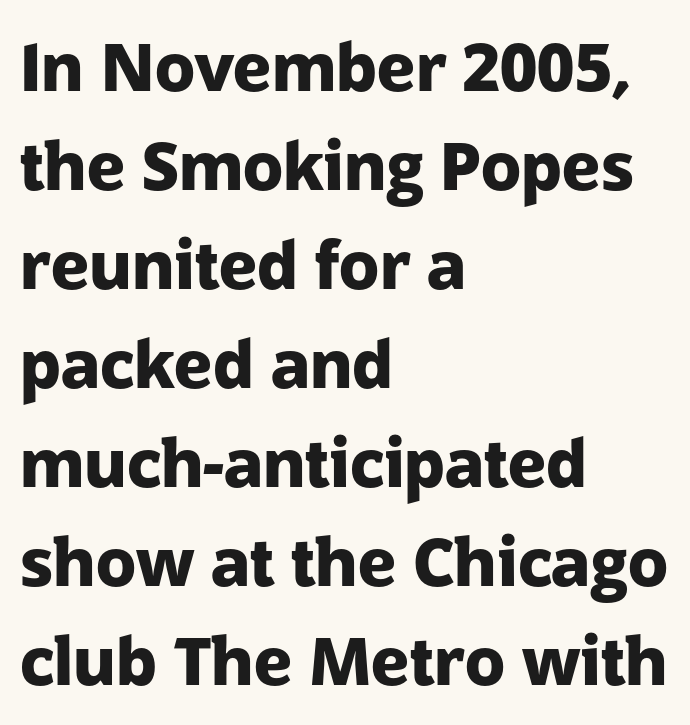
The image shows 66 px heavy sans-serif type, upright; set left-aligned, normal line spacing (1.5x), normal letter spacing, not underlined; low stroke contrast and a medium x-height.
